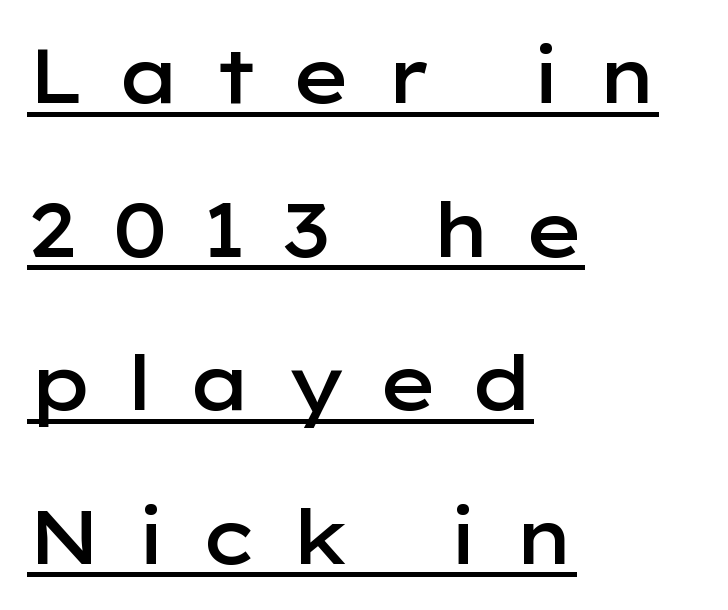
Q: Is the text bold? A: Semi-bold.
Q: Is the text italic (slanted)? A: No, it is upright.
Q: Is the typeface a serif or a sans-serif typeface? A: Sans-serif.
Q: Is the text underlined? A: Yes.
Q: How is the paragraph aligned? A: Left-aligned.
Q: Is the spacing between letters normal or unusually wide? A: Unusually wide.
Q: Is the spacing between lines tight, normal or loose? A: Loose.
Q: Width (condensed, normal, or wide)? A: Wide.
Q: Stroke contrast? A: Low.
Q: x-height? A: Medium.
Q: Monospaced? A: No.
